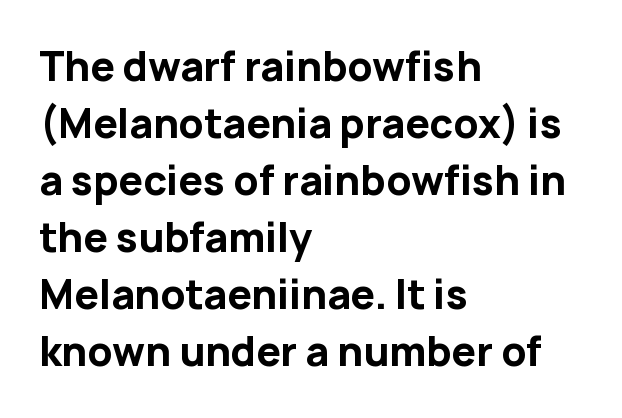
{"serif": "no", "italic": "no", "bold": "yes", "weight": "bold", "width": "normal", "stroke_contrast": "low", "x_height": "medium", "monospaced": "no", "underline": "no", "align": "left", "line_spacing": "normal", "line_spacing_ratio": 1.46, "letter_spacing": "normal", "letter_spacing_em": 0.0, "glyph_px": 39}
